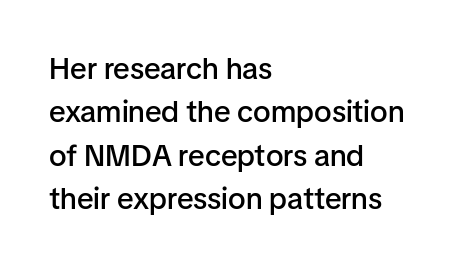
Q: Is the text bold? A: Semi-bold.
Q: Is the text italic (slanted)? A: No, it is upright.
Q: Is the typeface a serif or a sans-serif typeface? A: Sans-serif.
Q: Is the text underlined? A: No.
Q: How is the paragraph aligned? A: Left-aligned.
Q: Is the spacing between letters normal or unusually wide? A: Normal.
Q: Is the spacing between lines tight, normal or loose? A: Normal.
Q: Width (condensed, normal, or wide)? A: Normal.
Q: Stroke contrast? A: Low.
Q: x-height? A: Medium.
Q: Monospaced? A: No.
